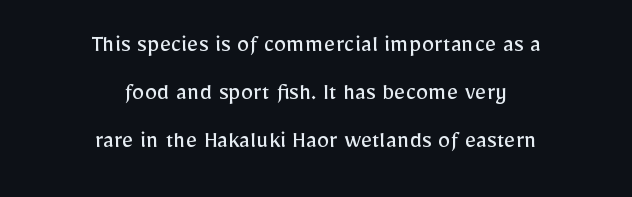
Q: Is the text bold? A: No.
Q: Is the text italic (slanted)? A: No, it is upright.
Q: Is the text underlined? A: No.
Q: How is the paragraph aligned? A: Centered.
Q: Is the spacing between letters normal or unusually wide? A: Normal.
Q: Is the spacing between lines tight, normal or loose? A: Loose.
